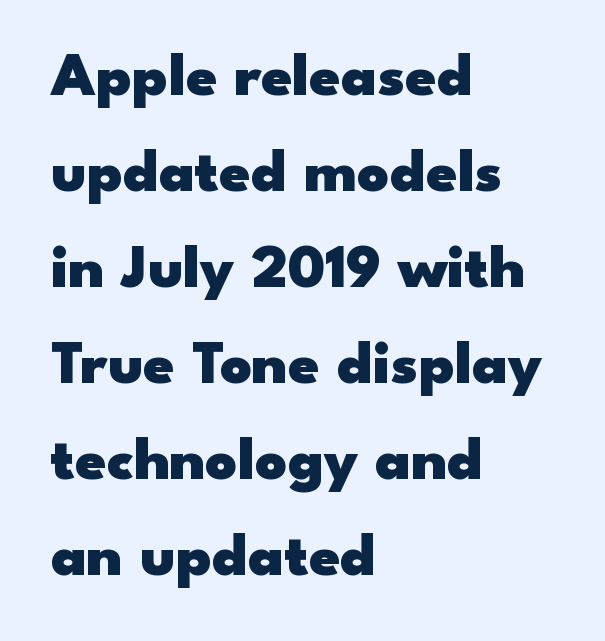
Q: Is the text bold? A: Yes.
Q: Is the text italic (slanted)? A: No, it is upright.
Q: Is the typeface a serif or a sans-serif typeface? A: Sans-serif.
Q: Is the text underlined? A: No.
Q: How is the paragraph aligned? A: Left-aligned.
Q: Is the spacing between letters normal or unusually wide? A: Normal.
Q: Is the spacing between lines tight, normal or loose? A: Normal.
Q: Width (condensed, normal, or wide)? A: Wide.
Q: Stroke contrast? A: Low.
Q: x-height? A: Small.
Q: Monospaced? A: No.
